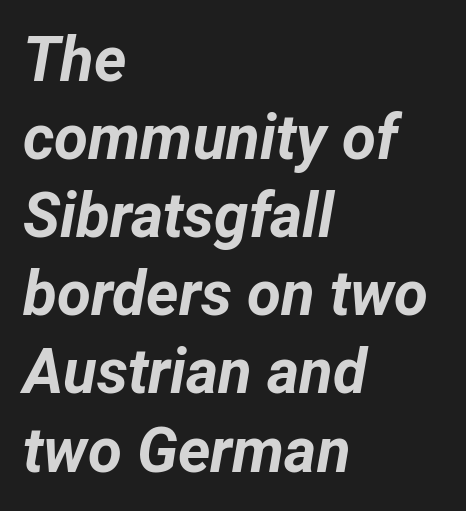
Q: Is the text bold? A: Yes.
Q: Is the text italic (slanted)? A: Yes, it leans right by about 12 degrees.
Q: Is the text underlined? A: No.
Q: How is the paragraph aligned? A: Left-aligned.
Q: Is the spacing between letters normal or unusually wide? A: Normal.
Q: Is the spacing between lines tight, normal or loose? A: Normal.
Q: Width (condensed, normal, or wide)? A: Normal.
Q: Stroke contrast? A: Low.
Q: x-height? A: Medium.
Q: Monospaced? A: No.
